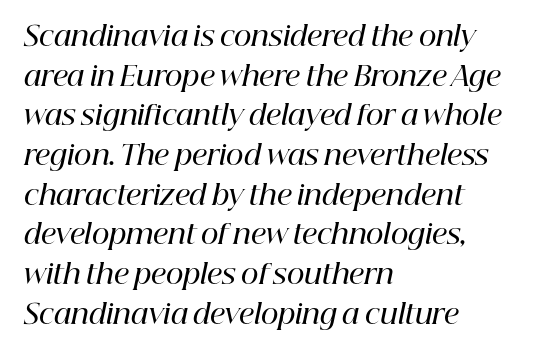
Q: Is the text bold? A: Semi-bold.
Q: Is the text italic (slanted)? A: Yes, it leans right by about 12 degrees.
Q: Is the text underlined? A: No.
Q: How is the paragraph aligned? A: Left-aligned.
Q: Is the spacing between letters normal or unusually wide? A: Normal.
Q: Is the spacing between lines tight, normal or loose? A: Normal.
